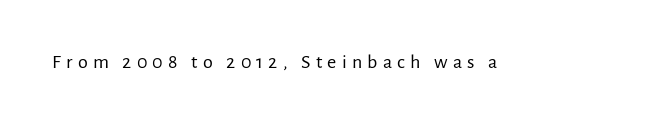
Q: Is the text bold? A: No.
Q: Is the text italic (slanted)? A: No, it is upright.
Q: Is the text underlined? A: No.
Q: Is the spacing between letters normal or unusually wide? A: Unusually wide.
